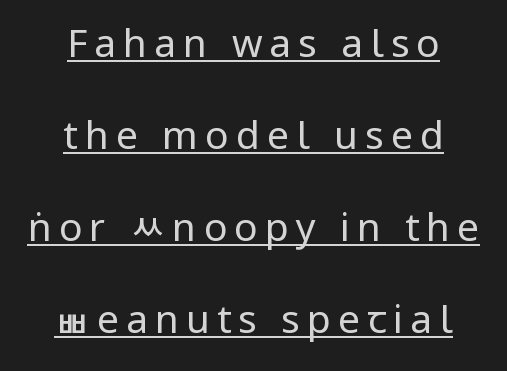
The image shows 39 px regular-weight, condensed sans-serif type, upright; set centered, loose line spacing (2.36x), underlined; low stroke contrast and a large x-height.
